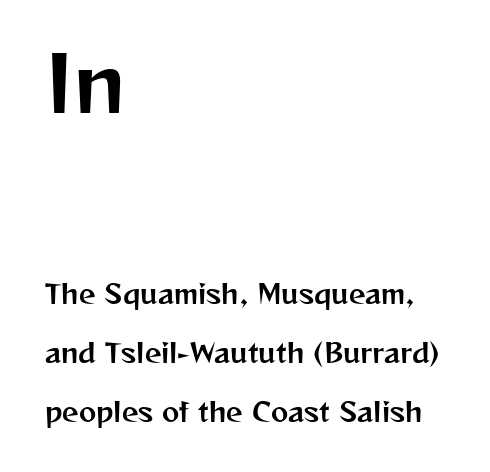
The image shows 77 px sans-serif type, upright; set left-aligned, loose line spacing (2.27x), normal letter spacing, not underlined; the first (top) block is 2.96x larger; medium stroke contrast and a medium x-height.
